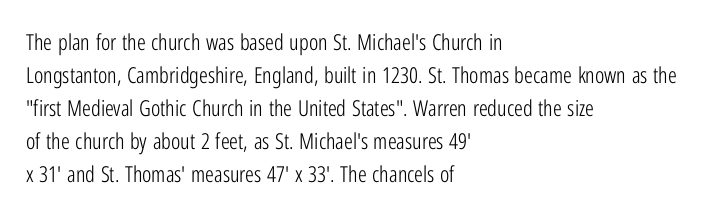
In terms of leading, this rendering sits right in the middle. Quick note: not italic, upright. Stems here are at most as thick as an everyday book face. Letter spacing: default.
